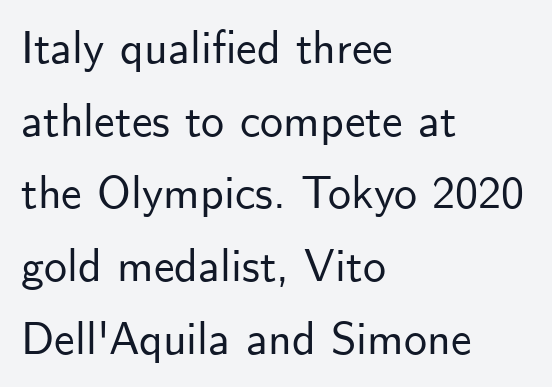
The image shows 46 px sans-serif type, upright; set left-aligned, normal line spacing (1.58x), normal letter spacing, not underlined; low stroke contrast and a small x-height.
